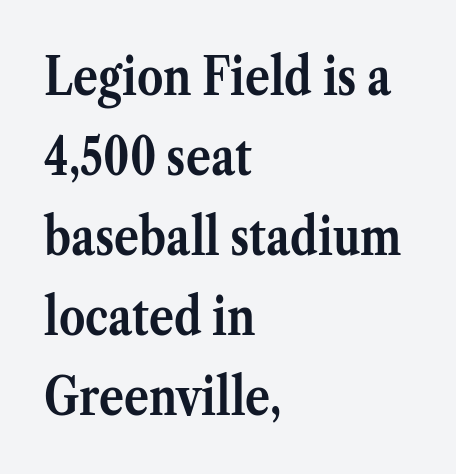
The paragraph has a hard left edge and a soft right edge. The letterforms sit shoulder to shoulder at normal distance. To sum up the face: it has serifs. Any mark beneath the type? The region is blank. You could not count columns in this text — the font is proportionally spaced.
